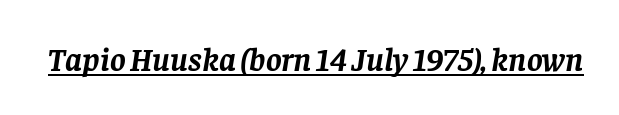
Each letter keeps its own natural width here, so spacing adapts to shape. The passage shown leans; its letterforms are oblique. Has an underline been added? It has. You'd pick this weight for a headline — it's a proper bold.
